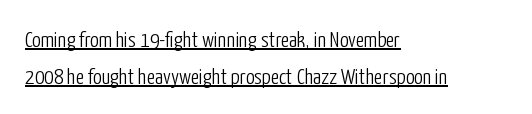
Q: Is the text bold? A: No.
Q: Is the text italic (slanted)? A: No, it is upright.
Q: Is the text underlined? A: Yes.
Q: How is the paragraph aligned? A: Left-aligned.
Q: Is the spacing between letters normal or unusually wide? A: Normal.
Q: Is the spacing between lines tight, normal or loose? A: Normal.
